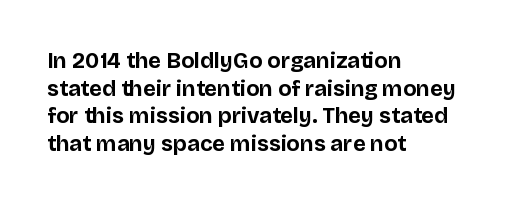
The image shows 22 px bold type, upright; set left-aligned, normal line spacing (1.26x), normal letter spacing, not underlined.
